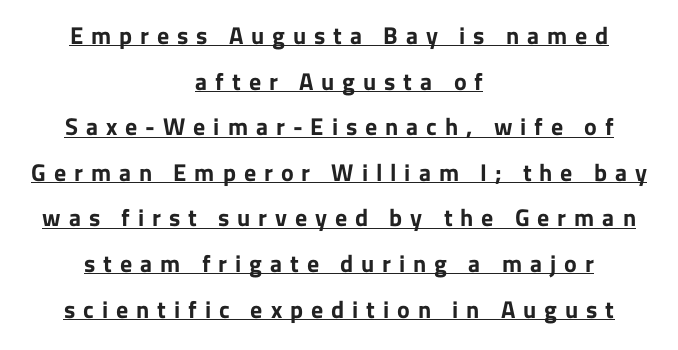
The image shows 24 px bold type, upright; set centered, loose line spacing (1.9x), unusually wide letter spacing (+0.33 em), underlined.
